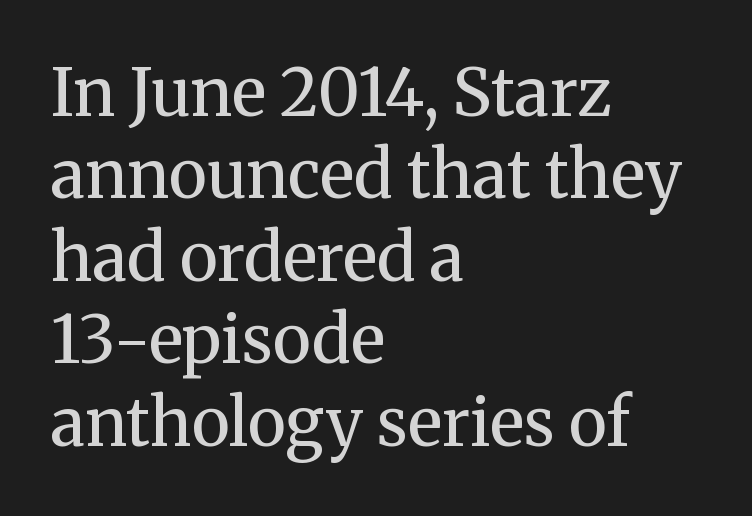
Stem width sits at or under what a default text font uses. The space directly below the letters is spotless. Think of a printed novel: that variable character pitch is what you see here. These lines are composed in type with serifs.
